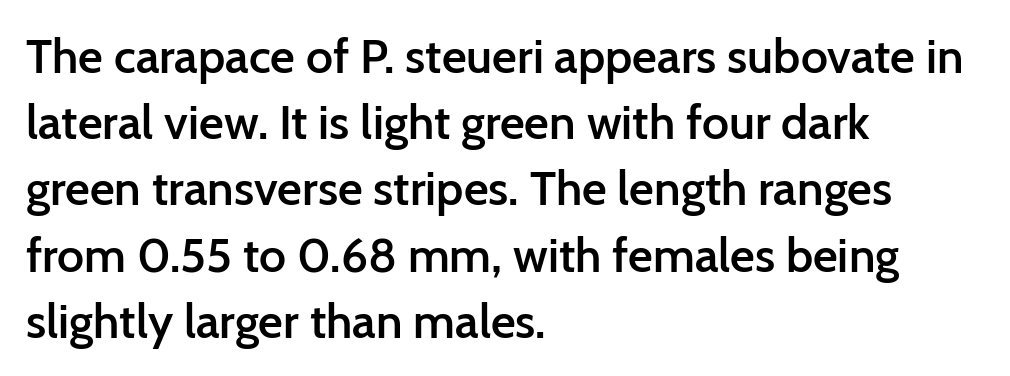
The image shows 48 px semibold sans-serif type, upright; set left-aligned, normal line spacing (1.38x), normal letter spacing, not underlined; low stroke contrast and a medium x-height.
